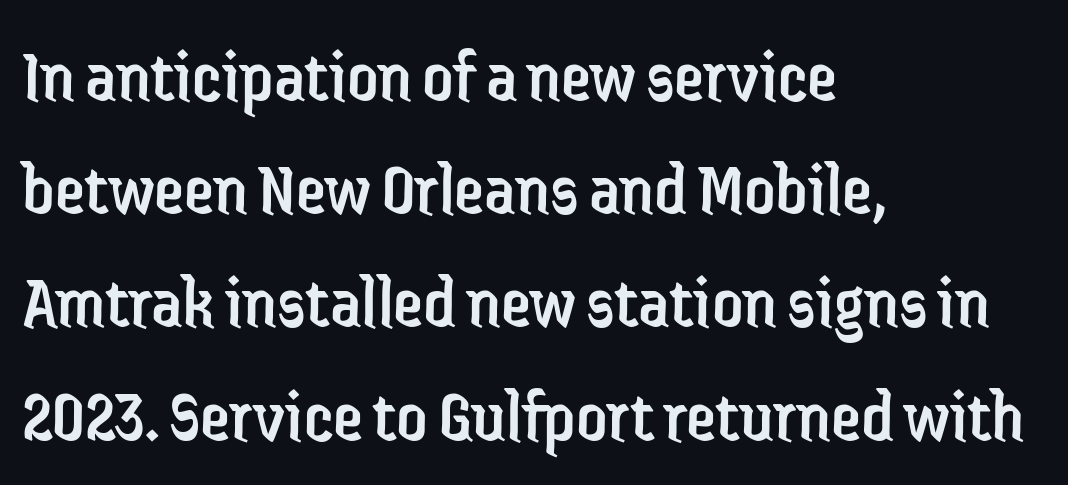
{"serif": "no", "italic": "no", "bold": "no", "weight": "regular", "width": "condensed", "stroke_contrast": "low", "x_height": "medium", "monospaced": "no", "underline": "no", "align": "left", "line_spacing": "normal", "line_spacing_ratio": 1.49, "letter_spacing": "normal", "letter_spacing_em": 0.0, "glyph_px": 76}
